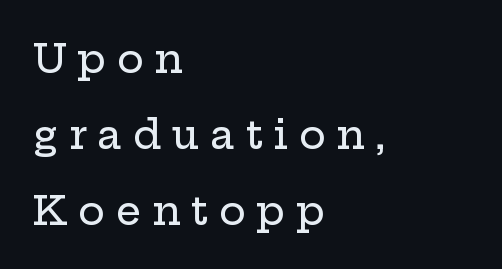
This rendering employs a face with finishing strokes, i.e., a serif. Display-style spreading of the glyphs; the letterfit is very open. The glyphs are unaccompanied by any horizontal stroke below them. The face used here is proportionally spaced, like ordinary book or web type. The vertical gap from one line to the next is large.
